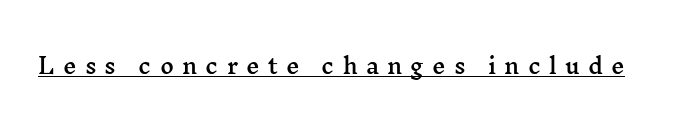
The image shows 21 px text type, upright; set unusually wide letter spacing (+0.39 em), underlined.
